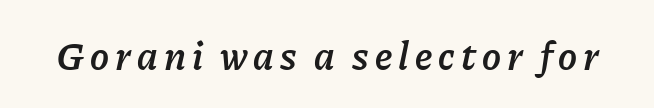
Q: Is the text bold? A: Semi-bold.
Q: Is the text italic (slanted)? A: Yes, it leans right by about 11 degrees.
Q: Is the text underlined? A: No.
Q: Width (condensed, normal, or wide)? A: Normal.
Q: Stroke contrast? A: Low.
Q: x-height? A: Medium.
Q: Monospaced? A: No.
